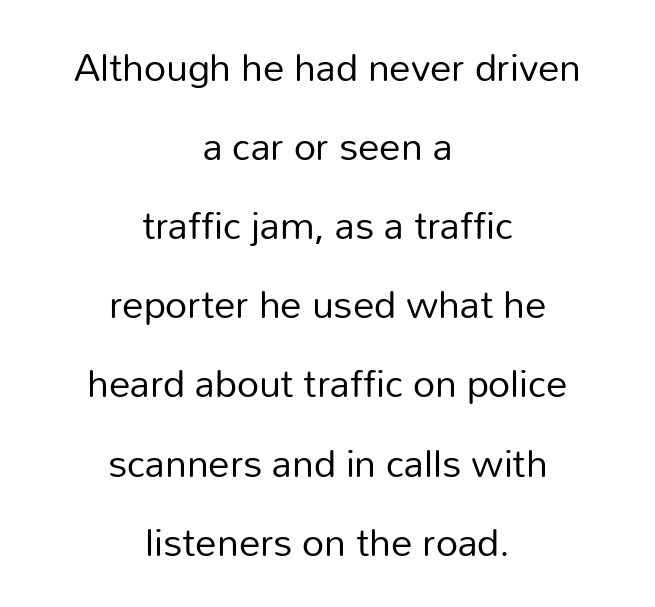
Q: Is the text bold? A: No.
Q: Is the text italic (slanted)? A: No, it is upright.
Q: Is the typeface a serif or a sans-serif typeface? A: Sans-serif.
Q: Is the text underlined? A: No.
Q: How is the paragraph aligned? A: Centered.
Q: Is the spacing between letters normal or unusually wide? A: Normal.
Q: Width (condensed, normal, or wide)? A: Normal.
Q: Stroke contrast? A: Low.
Q: x-height? A: Medium.
Q: Monospaced? A: No.
